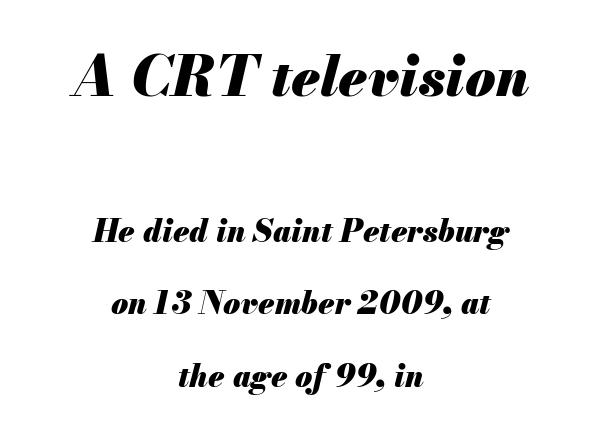
Q: Is the text bold? A: Yes.
Q: Is the text italic (slanted)? A: Yes, it leans right by about 13 degrees.
Q: Is the text underlined? A: No.
Q: How is the paragraph aligned? A: Centered.
Q: Is the spacing between letters normal or unusually wide? A: Normal.
Q: Is the spacing between lines tight, normal or loose? A: Loose.
Q: Which block of text is set in a larger size, the first (top) or the second (bottom)? A: The first (top) one.
Q: Width (condensed, normal, or wide)? A: Normal.
Q: Stroke contrast? A: Medium.
Q: x-height? A: Small.
Q: Monospaced? A: No.
